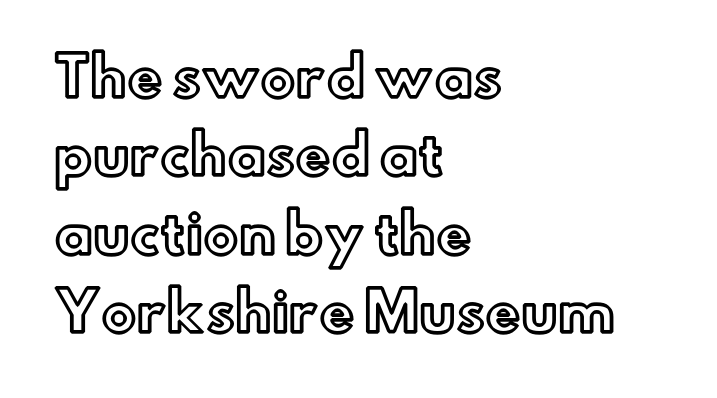
The image shows 53 px text type, upright; set left-aligned, normal line spacing (1.48x), normal letter spacing, not underlined; a small x-height.
